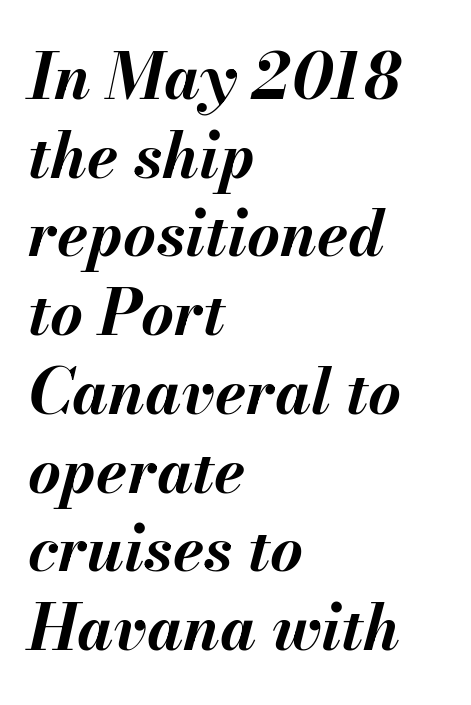
Q: Is the text bold? A: Yes.
Q: Is the text italic (slanted)? A: Yes, it leans right by about 13 degrees.
Q: Is the text underlined? A: No.
Q: How is the paragraph aligned? A: Left-aligned.
Q: Is the spacing between letters normal or unusually wide? A: Normal.
Q: Is the spacing between lines tight, normal or loose? A: Normal.
Q: Width (condensed, normal, or wide)? A: Normal.
Q: Stroke contrast? A: Medium.
Q: x-height? A: Small.
Q: Monospaced? A: No.
